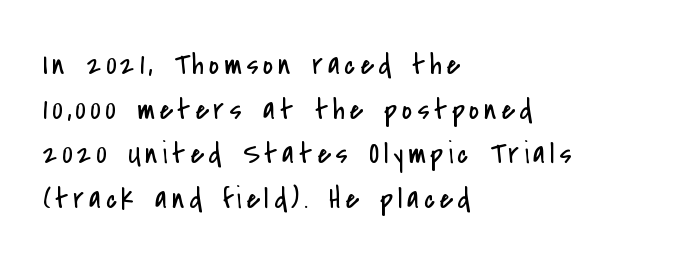
Q: Is the text bold? A: No.
Q: Is the text italic (slanted)? A: No, it is upright.
Q: Is the typeface a serif or a sans-serif typeface? A: Sans-serif.
Q: Is the text underlined? A: No.
Q: How is the paragraph aligned? A: Left-aligned.
Q: Is the spacing between lines tight, normal or loose? A: Normal.
Q: Width (condensed, normal, or wide)? A: Condensed.
Q: Stroke contrast? A: Low.
Q: x-height? A: Small.
Q: Monospaced? A: No.
